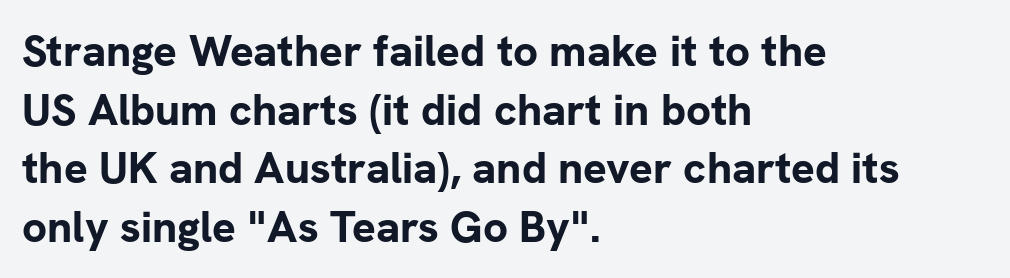
The face used here is a sans, in the tradition of grotesques and geometrics. In terms of leading, this rendering sits right in the middle. Nothing unusual about the tracking: characters are spaced as the font intends. The zone under the glyphs is completely vacant. Varying glyph widths throughout — classic text-font behaviour.
